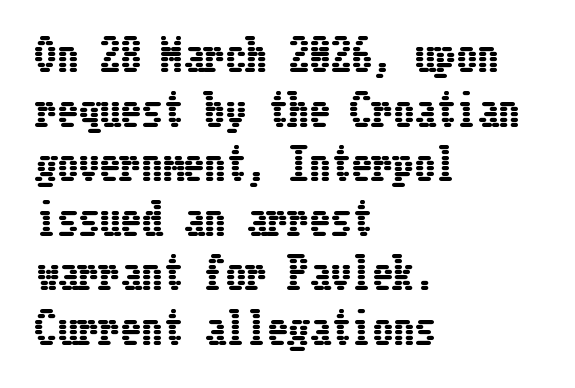
The letters sit at their default tracking, neither squeezed nor spread. Every character sits straight up, as roman type does. The rendering anchors every line to the left-hand side. Check under the words: just untouched page. Evenly set lines give the paragraph a standard silhouette.
